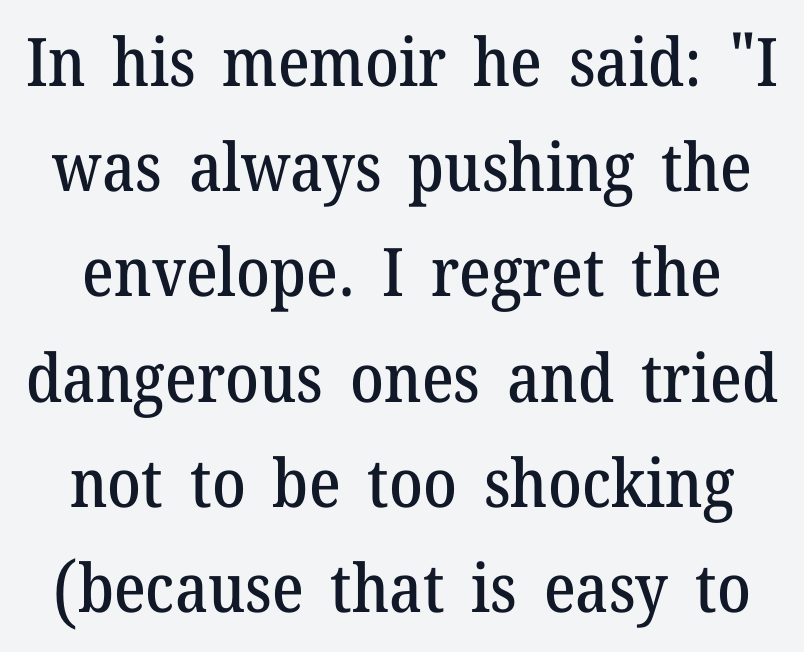
Every stem runs plumb, perpendicular to the baseline. The glyphs are unaccompanied by any horizontal stroke below them. Each letter keeps its own natural width here, so spacing adapts to shape. Horizontal bands of white between lines are of average thickness.
